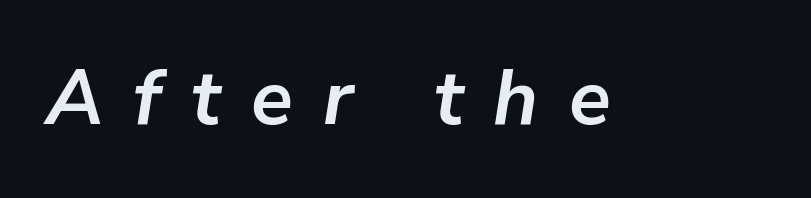
Q: Is the text bold? A: Yes.
Q: Is the text italic (slanted)? A: Yes, it leans right by about 9 degrees.
Q: Is the text underlined? A: No.
Q: Is the spacing between letters normal or unusually wide? A: Unusually wide.
Q: Width (condensed, normal, or wide)? A: Normal.
Q: Stroke contrast? A: Low.
Q: x-height? A: Medium.
Q: Monospaced? A: No.
